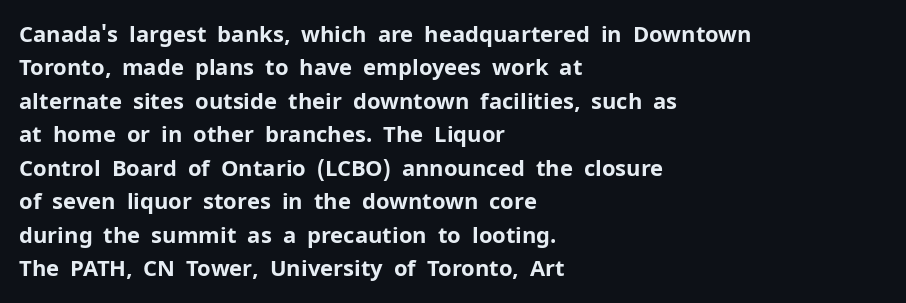
The image shows 22 px bold type, upright; set left-aligned, normal line spacing (1.52x), normal letter spacing, not underlined.
